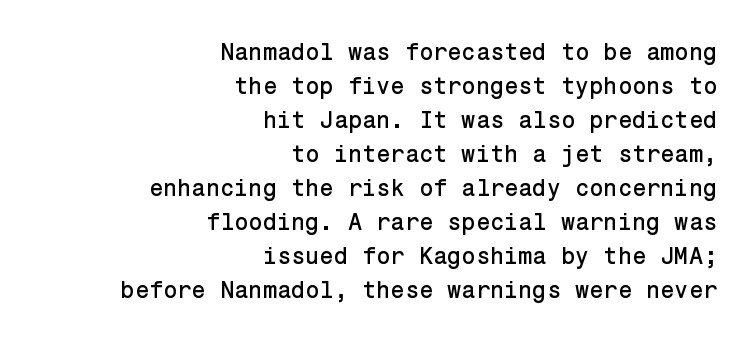
{"italic": "no", "underline": "no", "align": "right", "line_spacing": "normal", "line_spacing_ratio": 1.48, "letter_spacing": "normal", "letter_spacing_em": 0.0, "glyph_px": 23}
